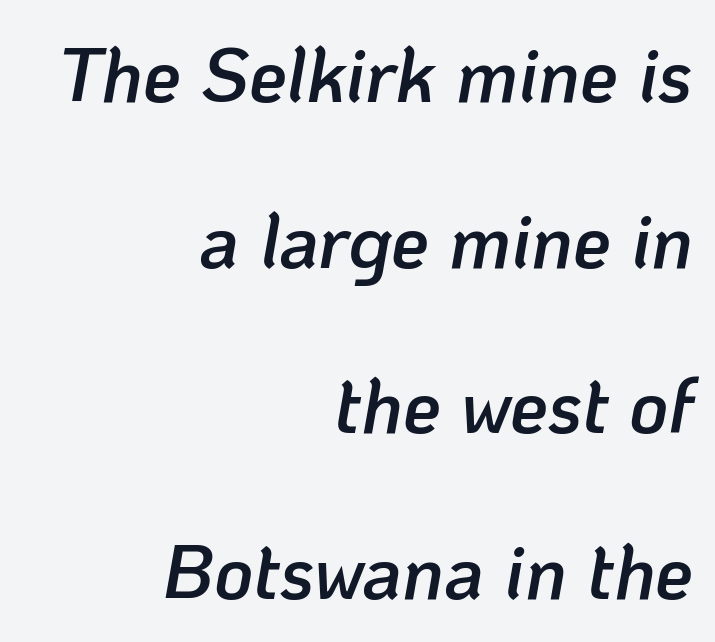
Q: Is the text bold? A: Semi-bold.
Q: Is the text italic (slanted)? A: Yes, it leans right by about 10 degrees.
Q: Is the text underlined? A: No.
Q: How is the paragraph aligned? A: Right-aligned.
Q: Is the spacing between letters normal or unusually wide? A: Normal.
Q: Is the spacing between lines tight, normal or loose? A: Loose.
Q: Width (condensed, normal, or wide)? A: Normal.
Q: Stroke contrast? A: Low.
Q: x-height? A: Medium.
Q: Monospaced? A: No.
